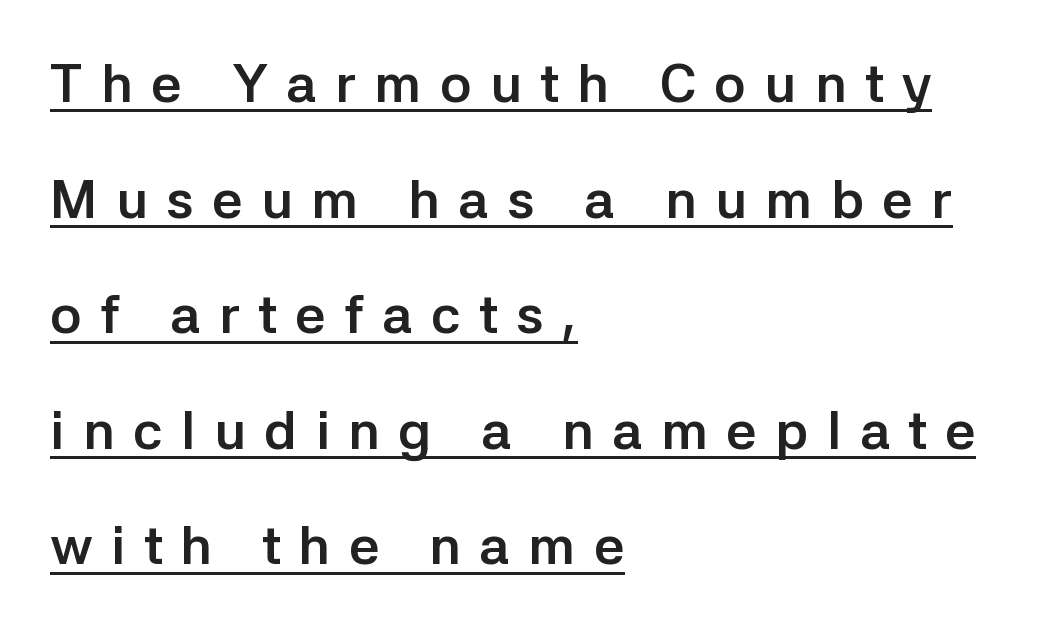
The setting favours the left margin, as ordinary paragraphs usually do. These lines stand farther apart than default settings would place them. What weight is shown? A full bold with thick strokes. Each word looks stretched out because of the extra space between its letters. Note the varied advance widths — an 'i' is clearly narrower than an 'm'.
